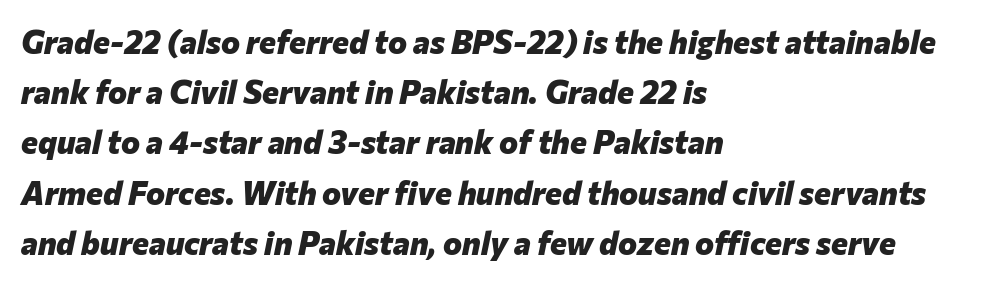
The image shows 32 px heavy type, italic (leaning right); set left-aligned, normal line spacing (1.57x), normal letter spacing, not underlined; low stroke contrast and a medium x-height.
